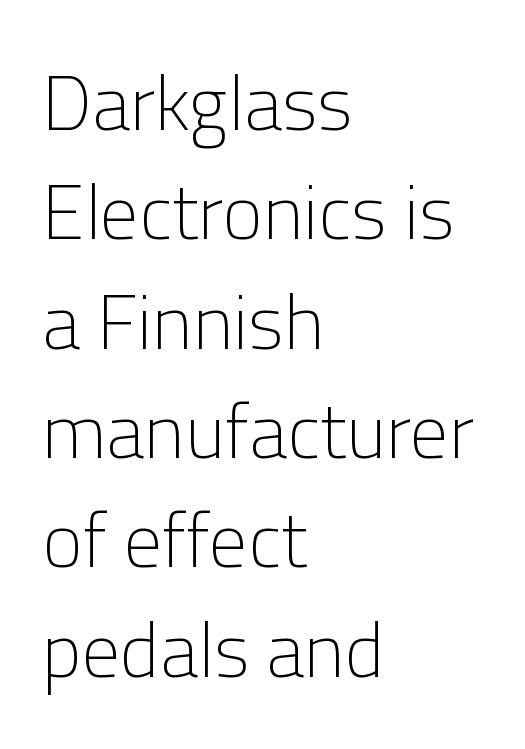
The image shows 77 px light sans-serif type, upright; set left-aligned, normal line spacing (1.42x), normal letter spacing, not underlined; low stroke contrast and a medium x-height.
